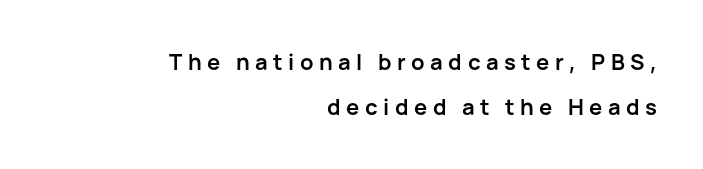
Honestly, the letter spacing is so wide it's the main thing you notice. Bare-footed words on every line. Heavy, bold letterforms. Where is the straight margin? On the right. Leading: increased.
